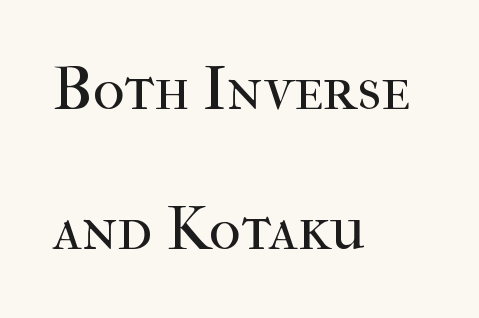
{"serif": "yes", "italic": "no", "bold": "no", "weight": "regular", "width": "normal", "stroke_contrast": "high", "x_height": "medium", "monospaced": "no", "underline": "no", "align": "left", "line_spacing": "loose", "line_spacing_ratio": 2.29, "letter_spacing": "normal", "letter_spacing_em": 0.0, "glyph_px": 61}
